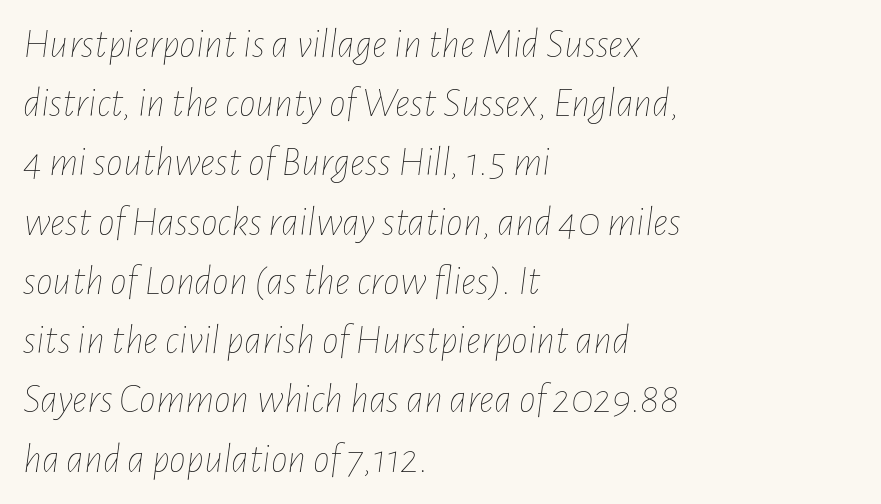
If you measured baseline to baseline, you'd find a middling distance. The rag falls on the right side of this text block. Heft: none added — not bold. This is oblique type, the kind used for emphasis or titles. This sample has the flowing, uneven cadence of proportional lettering. Here the glyphs are tracked normally, forming tight word shapes.
